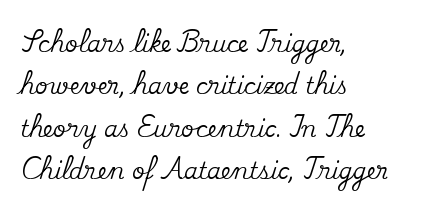
Q: Is the text italic (slanted)? A: Yes.
Q: Is the text underlined? A: No.
Q: How is the paragraph aligned? A: Left-aligned.
Q: Is the spacing between letters normal or unusually wide? A: Normal.
Q: Is the spacing between lines tight, normal or loose? A: Loose.
